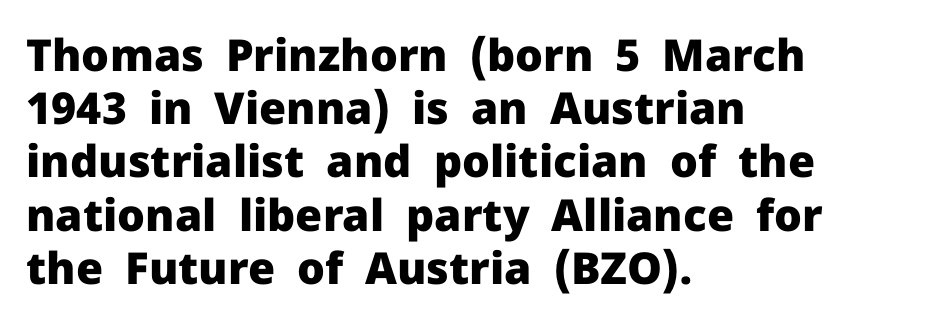
The lettering holds an erect, upright posture throughout. Tracking value appears to be zero — textbook default spacing. Descenders hang freely into open space. The passage shown is typeset with a sans-serif family.
